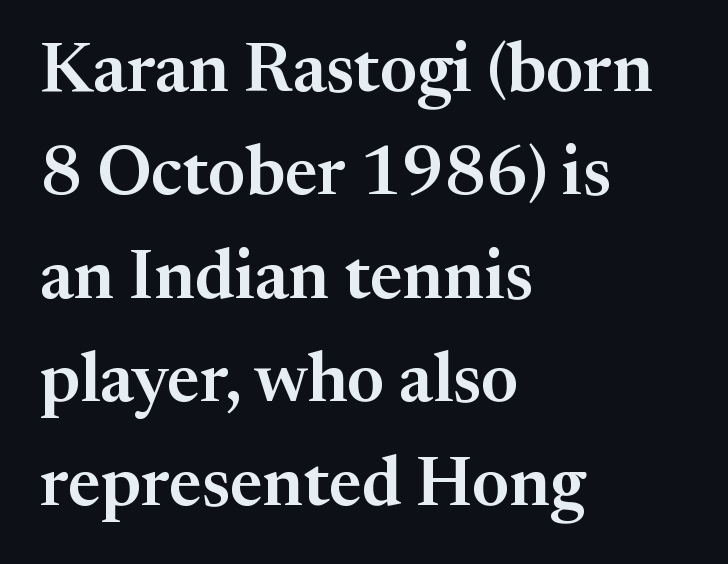
{"serif": "yes", "italic": "no", "width": "normal", "stroke_contrast": "medium", "x_height": "medium", "monospaced": "no", "underline": "no", "align": "left", "line_spacing": "normal", "line_spacing_ratio": 1.5, "letter_spacing": "normal", "letter_spacing_em": 0.0, "glyph_px": 69}
